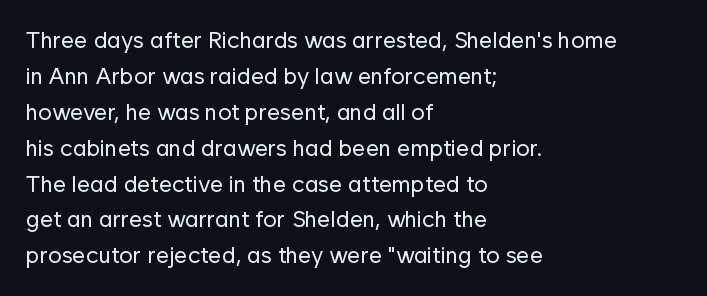
{"italic": "no", "bold": "no", "underline": "no", "align": "left", "line_spacing": "normal", "line_spacing_ratio": 1.56, "letter_spacing": "normal", "letter_spacing_em": 0.0, "glyph_px": 23}
